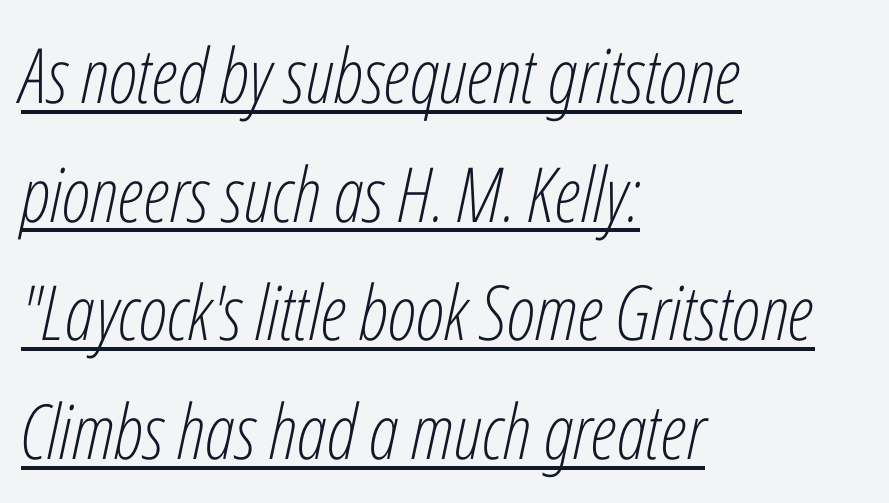
Each new line begins a customary step beneath the previous one. No letter is thick-stroked: the sample isn't bold. Varying glyph widths throughout — classic text-font behaviour. Does the lettering tilt? It does — this is italic.
